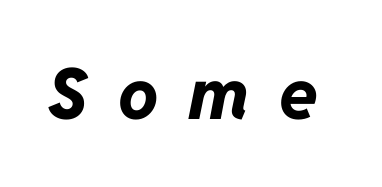
Does the weight exceed regular? Yes, all the way to bold. A typesetter would call this heavily tracked-out type. Unmarked baselines from the first word to the last. Proportional: the letters do not fall into vertical columns. Italic: yes, the glyphs are oblique.
